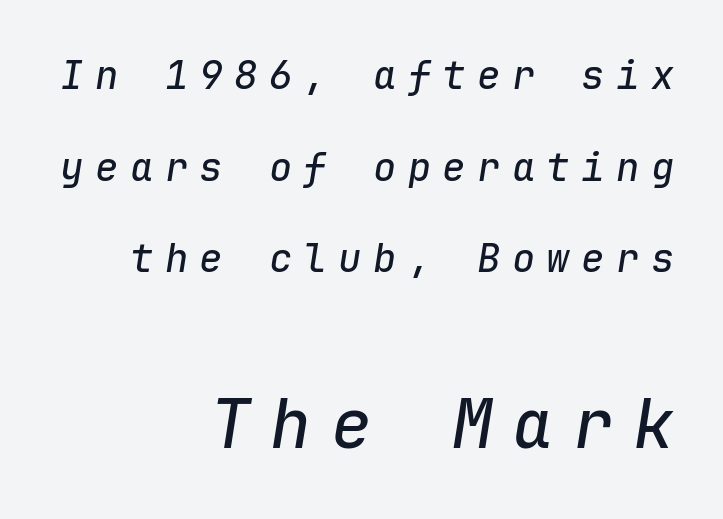
The image shows 68 px text type, italic (leaning right), monospaced; set right-aligned, loose line spacing (2.35x), unusually wide letter spacing (+0.29 em), not underlined; the second (bottom) block is 1.74x larger; low stroke contrast and a medium x-height.
